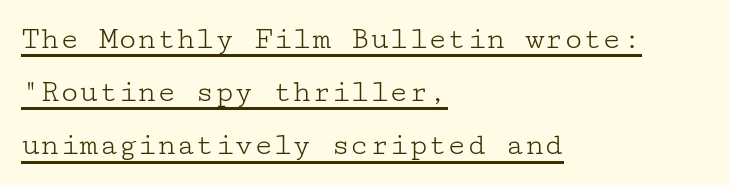
Q: Is the text bold? A: No.
Q: Is the text italic (slanted)? A: No, it is upright.
Q: Is the typeface a serif or a sans-serif typeface? A: Serif.
Q: Is the text underlined? A: Yes.
Q: How is the paragraph aligned? A: Left-aligned.
Q: Is the spacing between letters normal or unusually wide? A: Normal.
Q: Is the spacing between lines tight, normal or loose? A: Normal.
Q: Width (condensed, normal, or wide)? A: Wide.
Q: Stroke contrast? A: Low.
Q: x-height? A: Medium.
